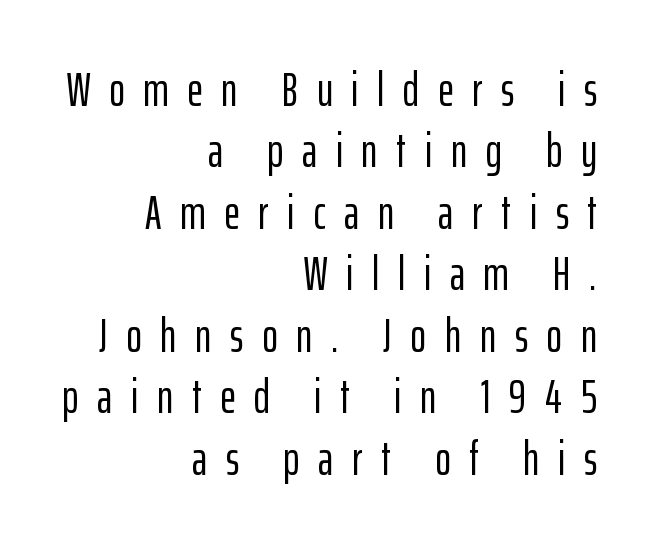
The image shows 48 px condensed sans-serif type, upright; set right-aligned, normal line spacing (1.28x), unusually wide letter spacing (+0.39 em), not underlined; low stroke contrast and a medium x-height.
